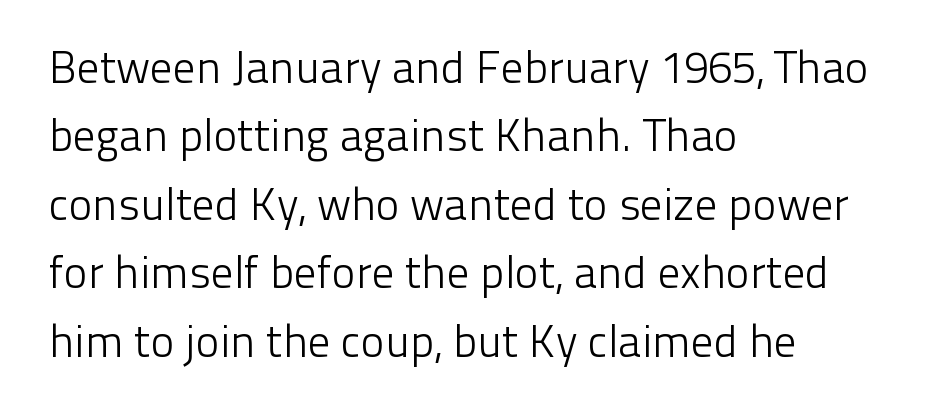
The image shows 45 px light sans-serif type, upright; set left-aligned, normal line spacing (1.52x), normal letter spacing, not underlined; low stroke contrast and a medium x-height.
